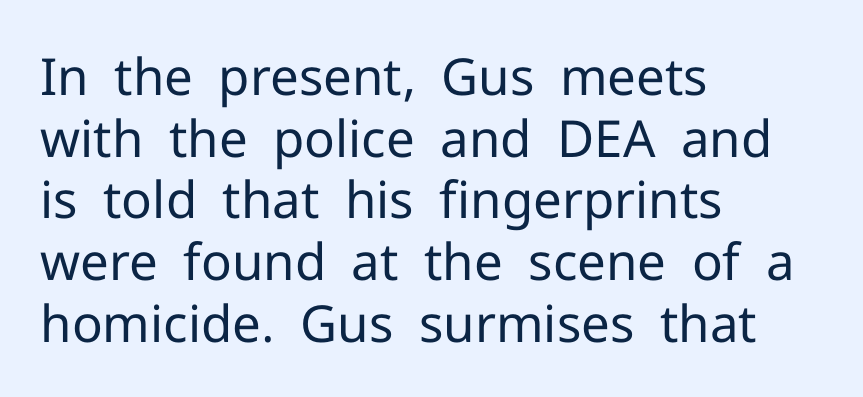
The image shows 51 px regular-weight sans-serif type, upright; set left-aligned, line spacing 1.21x, normal letter spacing, not underlined; low stroke contrast and a medium x-height.
